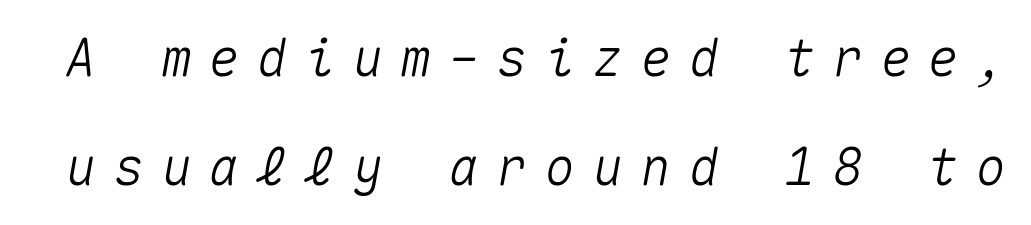
You can tell it's italic because the verticals aren't actually vertical. Beneath every word, the page is bare. You could count columns in this text — the font is strictly monospaced. Reading down the column, the eye jumps a long way to each next line.
